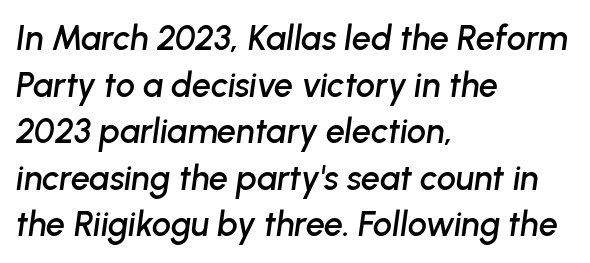
The passage shown is not underscored anywhere. The block of text has a typical density, with ordinary space between rows. Each letter keeps its own natural width here, so spacing adapts to shape. Spacing between characters is what you'd get straight out of the box. These lines were composed using italics.
